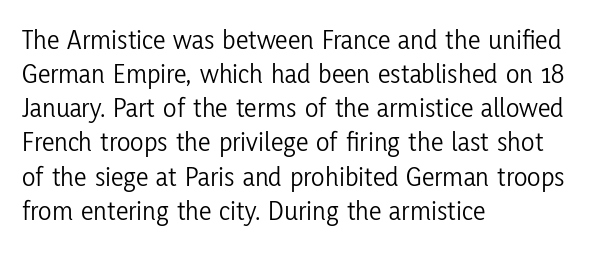
Posture: straight, roman, zero tilt. Descenders hang freely into open space. The face looks like a standard text weight, possibly lighter. A classic flush-left, rag-right setting is used for this passage.
